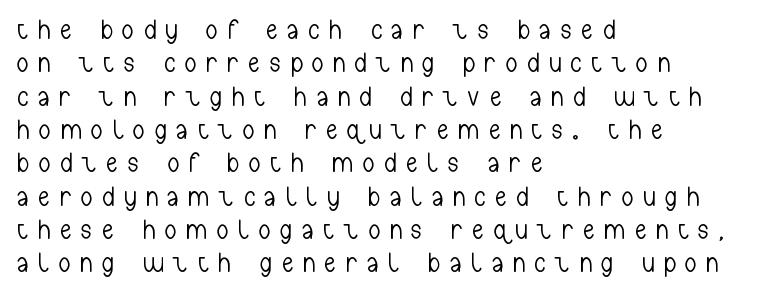
The image shows 28 px light, condensed sans-serif type, upright; set left-aligned, line spacing 1.19x, unusually wide letter spacing (+0.37 em), not underlined; low stroke contrast and a medium x-height.
